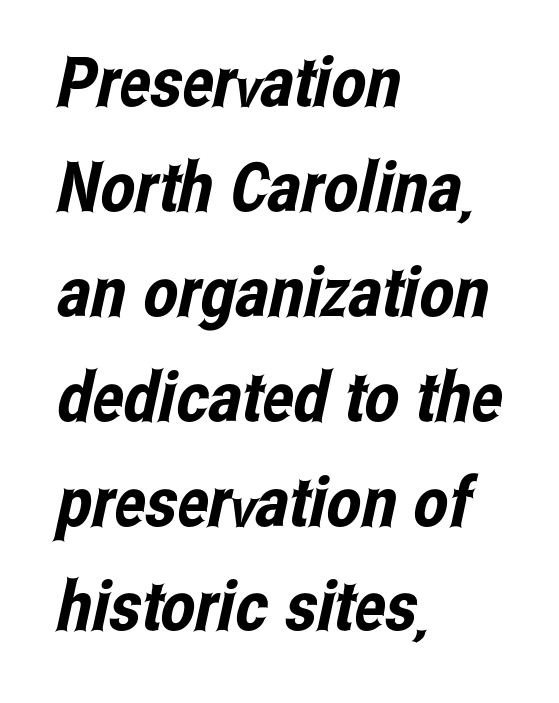
{"serif": "no", "width": "condensed", "stroke_contrast": "low", "x_height": "medium", "monospaced": "no", "underline": "no", "align": "left", "line_spacing": "normal", "line_spacing_ratio": 1.52, "letter_spacing": "normal", "letter_spacing_em": 0.0, "glyph_px": 69}
